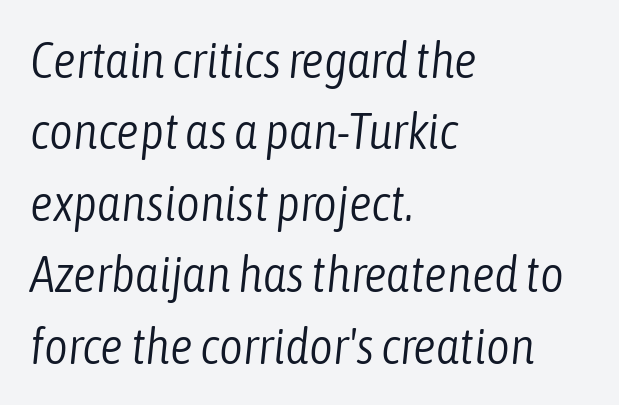
Q: Is the text bold? A: No.
Q: Is the text italic (slanted)? A: Yes, it leans right by about 6 degrees.
Q: Is the text underlined? A: No.
Q: How is the paragraph aligned? A: Left-aligned.
Q: Is the spacing between letters normal or unusually wide? A: Normal.
Q: Is the spacing between lines tight, normal or loose? A: Normal.
Q: Width (condensed, normal, or wide)? A: Condensed.
Q: Stroke contrast? A: Low.
Q: x-height? A: Medium.
Q: Monospaced? A: No.
